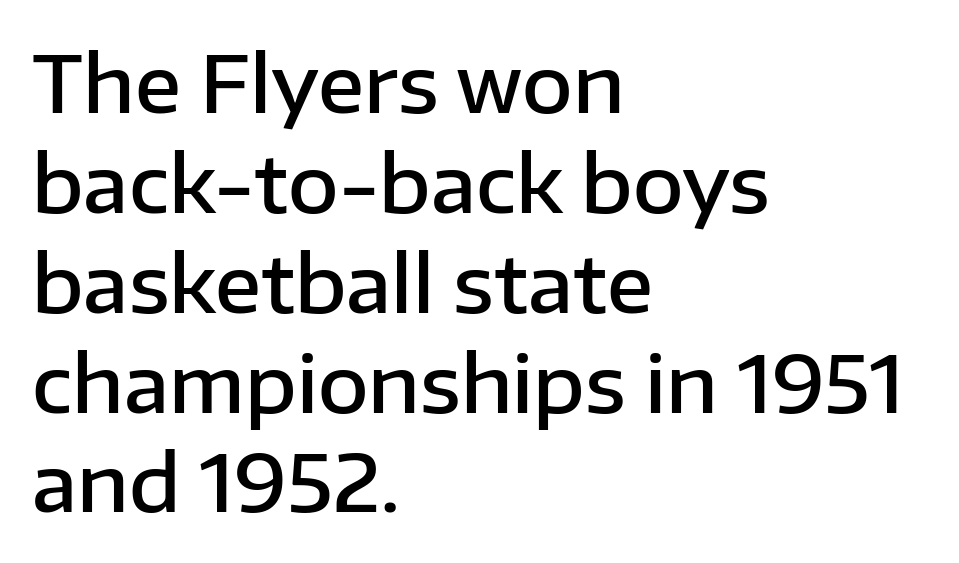
{"serif": "no", "italic": "no", "bold": "semi", "weight": "semibold", "width": "normal", "stroke_contrast": "low", "x_height": "medium", "monospaced": "no", "underline": "no", "align": "left", "line_spacing": "normal", "line_spacing_ratio": 1.28, "letter_spacing": "normal", "letter_spacing_em": 0.0, "glyph_px": 78}
